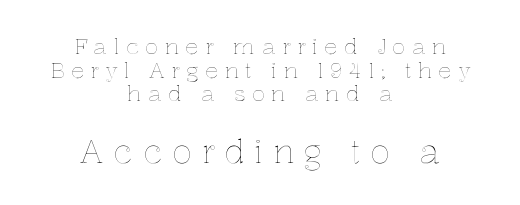
The image shows 33 px text type, upright; set centered, tight line spacing (1.07x), unusually wide letter spacing (+0.29 em), not underlined; the second (bottom) block is 1.5x larger; a medium x-height.
